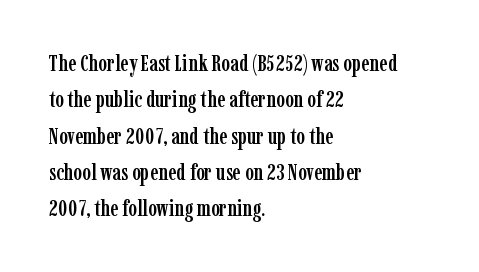
{"italic": "no", "underline": "no", "align": "left", "line_spacing": "normal", "line_spacing_ratio": 1.58, "letter_spacing": "normal", "letter_spacing_em": 0.0, "glyph_px": 23}
